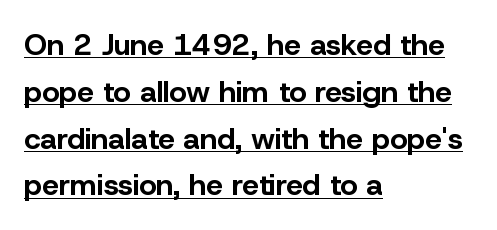
These lines stack with their left ends in a neat column. The typography opts for an upright posture over an oblique one. Is there an underline? Yes — a line sits under the letters. Serifs: no, the terminals of the letterforms are clean. Spacing verdict: proportional, widths tailored to each character. The passage shown stacks its lines at a standard gap.
